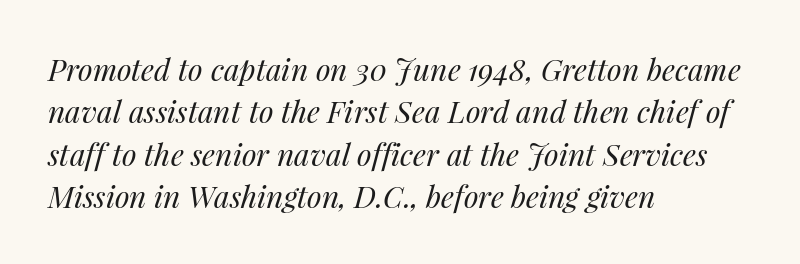
The image shows 30 px regular-weight type, italic (leaning right); set left-aligned, normal line spacing (1.41x), normal letter spacing, not underlined; medium stroke contrast and a medium x-height.
